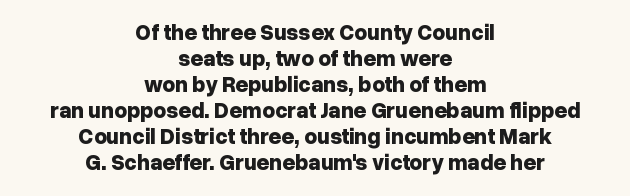
The type sits square on the baseline with zero lean. Nobody touched the tracking dial on this one. If you folded the block vertically in half, each line would mirror itself in length. Check under the words: just untouched page. This is heavy type, rendered in bold.
